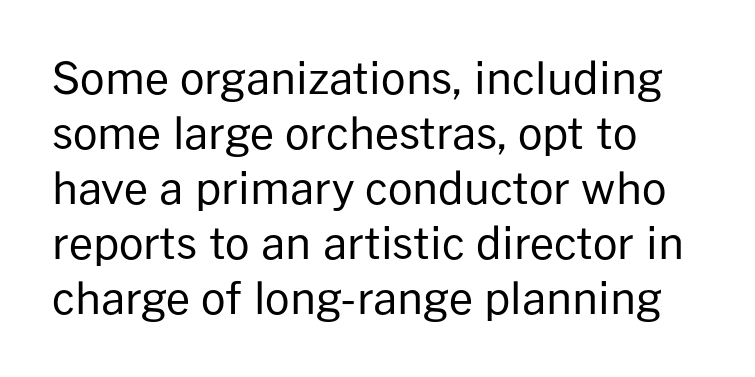
Q: Is the text bold? A: No.
Q: Is the text italic (slanted)? A: No, it is upright.
Q: Is the typeface a serif or a sans-serif typeface? A: Sans-serif.
Q: Is the text underlined? A: No.
Q: How is the paragraph aligned? A: Left-aligned.
Q: Is the spacing between letters normal or unusually wide? A: Normal.
Q: Is the spacing between lines tight, normal or loose? A: Normal.
Q: Width (condensed, normal, or wide)? A: Normal.
Q: Stroke contrast? A: Low.
Q: x-height? A: Medium.
Q: Monospaced? A: No.
